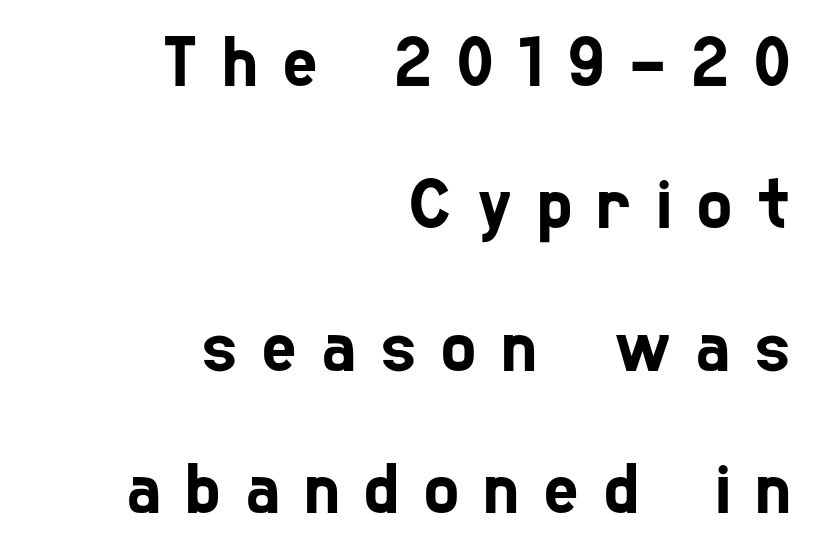
{"serif": "no", "width": "condensed", "stroke_contrast": "low", "x_height": "medium", "monospaced": "no", "underline": "no", "align": "right", "line_spacing": "loose", "line_spacing_ratio": 1.95, "letter_spacing": "wide", "letter_spacing_em": 0.35, "glyph_px": 73}
